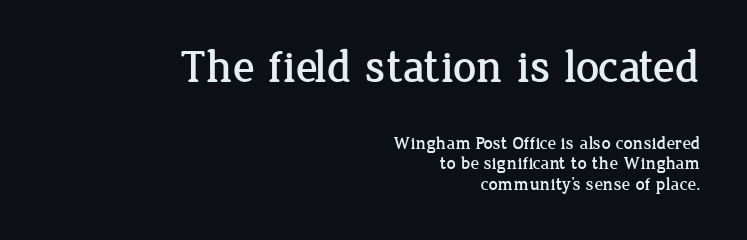
Q: Is the text italic (slanted)? A: No, it is upright.
Q: Is the typeface a serif or a sans-serif typeface? A: Serif.
Q: Is the text underlined? A: No.
Q: How is the paragraph aligned? A: Right-aligned.
Q: Is the spacing between letters normal or unusually wide? A: Normal.
Q: Is the spacing between lines tight, normal or loose? A: Tight.
Q: Which block of text is set in a larger size, the first (top) or the second (bottom)? A: The first (top) one.
Q: Width (condensed, normal, or wide)? A: Normal.
Q: Stroke contrast? A: Low.
Q: x-height? A: Medium.
Q: Monospaced? A: No.
